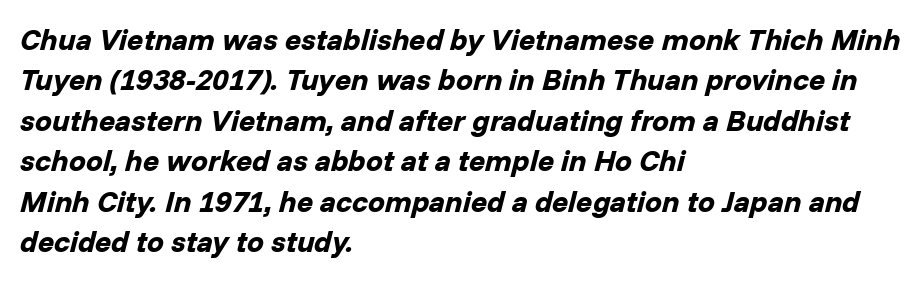
The image shows 30 px bold type, italic (leaning right); set left-aligned, normal line spacing (1.35x), normal letter spacing, not underlined; low stroke contrast and a medium x-height.
